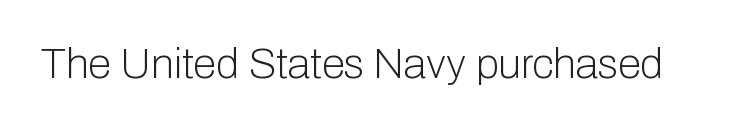
The image shows 42 px light sans-serif type, upright; set normal letter spacing, not underlined; low stroke contrast and a medium x-height.
